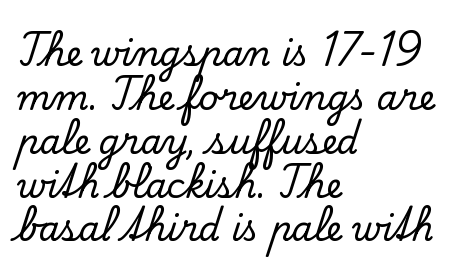
The image shows 34 px serif type; set left-aligned, normal line spacing (1.29x), normal letter spacing, not underlined; low stroke contrast and a small x-height.
